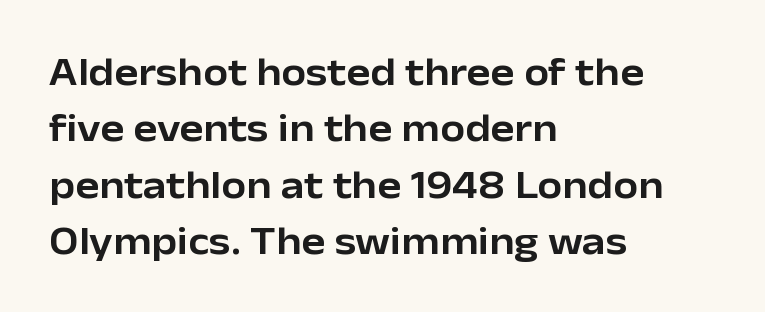
{"serif": "no", "italic": "no", "width": "normal", "stroke_contrast": "low", "x_height": "medium", "monospaced": "no", "underline": "no", "align": "left", "line_spacing": "normal", "line_spacing_ratio": 1.41, "letter_spacing": "normal", "letter_spacing_em": 0.0, "glyph_px": 40}
